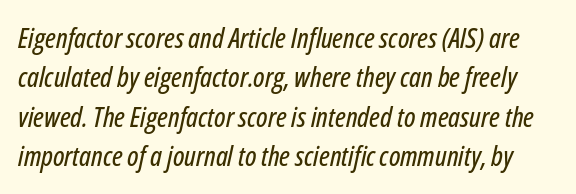
Q: Is the text italic (slanted)? A: Yes, it leans right by about 12 degrees.
Q: Is the text underlined? A: No.
Q: Is the spacing between letters normal or unusually wide? A: Normal.
Q: Is the spacing between lines tight, normal or loose? A: Normal.
Q: Width (condensed, normal, or wide)? A: Condensed.
Q: Stroke contrast? A: Low.
Q: x-height? A: Medium.
Q: Monospaced? A: No.
